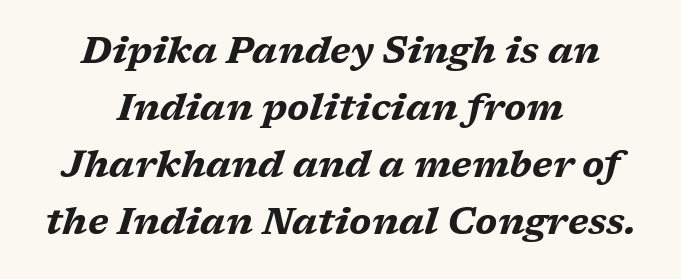
Q: Is the text bold? A: Yes.
Q: Is the text italic (slanted)? A: Yes, it leans right by about 17 degrees.
Q: Is the text underlined? A: No.
Q: How is the paragraph aligned? A: Centered.
Q: Is the spacing between letters normal or unusually wide? A: Normal.
Q: Is the spacing between lines tight, normal or loose? A: Normal.
Q: Width (condensed, normal, or wide)? A: Wide.
Q: Stroke contrast? A: Medium.
Q: x-height? A: Medium.
Q: Monospaced? A: No.
